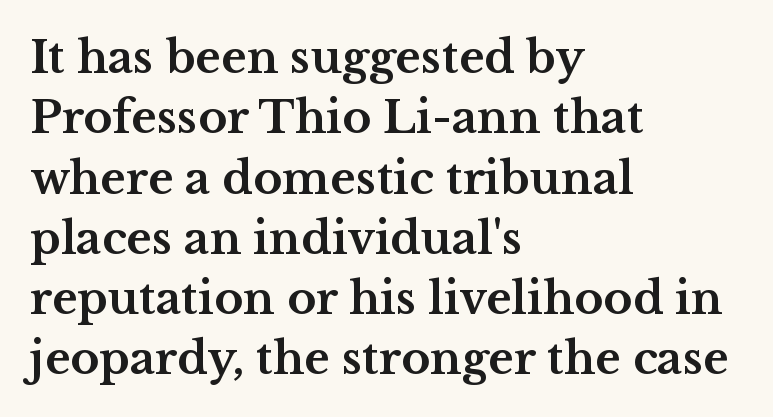
Q: Is the text bold? A: Yes.
Q: Is the text italic (slanted)? A: No, it is upright.
Q: Is the typeface a serif or a sans-serif typeface? A: Serif.
Q: Is the text underlined? A: No.
Q: How is the paragraph aligned? A: Left-aligned.
Q: Is the spacing between letters normal or unusually wide? A: Normal.
Q: Is the spacing between lines tight, normal or loose? A: Normal.
Q: Width (condensed, normal, or wide)? A: Wide.
Q: Stroke contrast? A: Medium.
Q: x-height? A: Medium.
Q: Monospaced? A: No.
